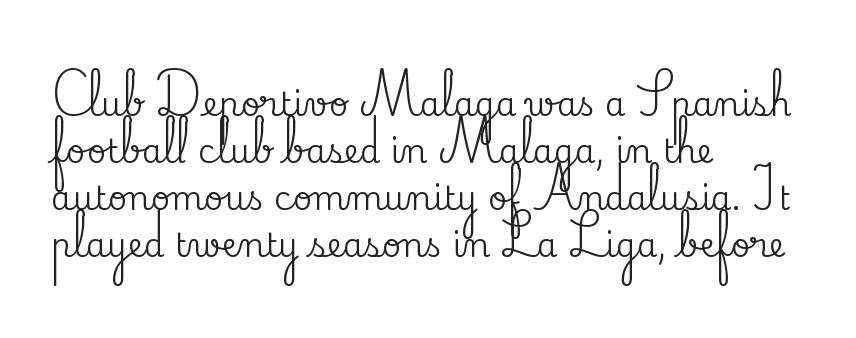
The image shows 33 px serif type, upright; set left-aligned, normal line spacing (1.42x), normal letter spacing, not underlined; medium stroke contrast and a small x-height.
